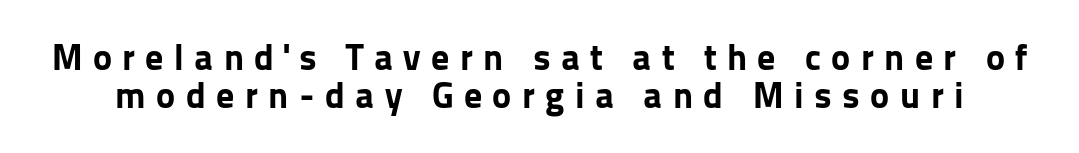
The image shows 36 px bold sans-serif type, upright; set tight line spacing (1.05x), unusually wide letter spacing (+0.29 em), not underlined; low stroke contrast and a medium x-height.
